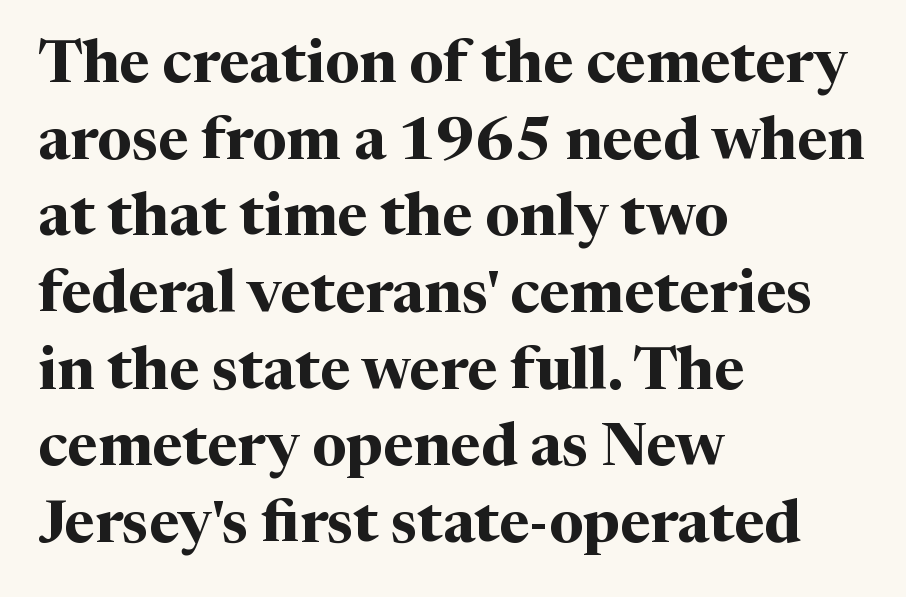
{"serif": "yes", "italic": "no", "bold": "yes", "weight": "bold", "width": "normal", "stroke_contrast": "medium", "x_height": "medium", "monospaced": "no", "underline": "no", "align": "left", "line_spacing": "normal", "line_spacing_ratio": 1.3, "letter_spacing": "normal", "letter_spacing_em": 0.0, "glyph_px": 59}
